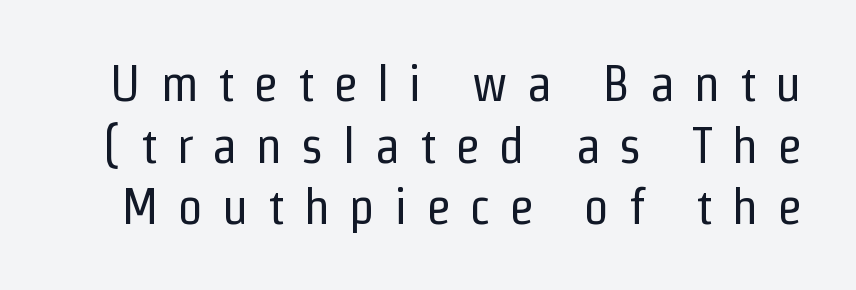
{"serif": "no", "italic": "no", "bold": "no", "weight": "regular", "width": "condensed", "stroke_contrast": "low", "x_height": "medium", "monospaced": "no", "underline": "no", "line_spacing_ratio": 1.21, "letter_spacing": "wide", "letter_spacing_em": 0.37, "glyph_px": 51}
